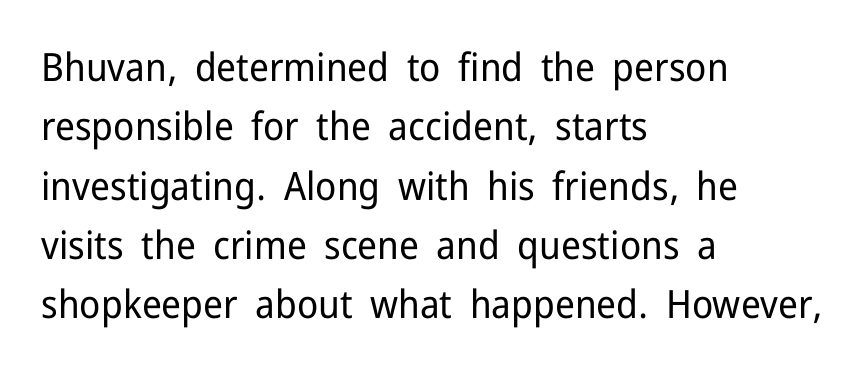
Letters have the restrained weight of plain body copy at most. Grotesque or geometric, the face here clearly has no serifs. Think of a printed novel: that variable character pitch is what you see here. This is roman type, the default non-slanted kind.
